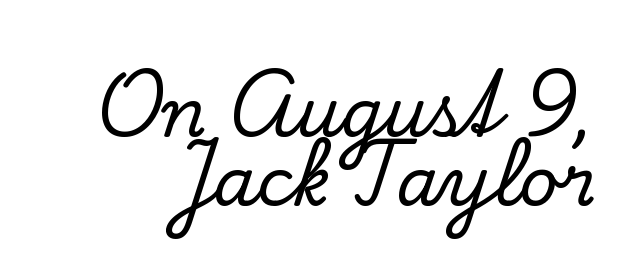
The image shows 67 px serif type; set tight line spacing (1.03x), normal letter spacing, not underlined; low stroke contrast and a small x-height.
